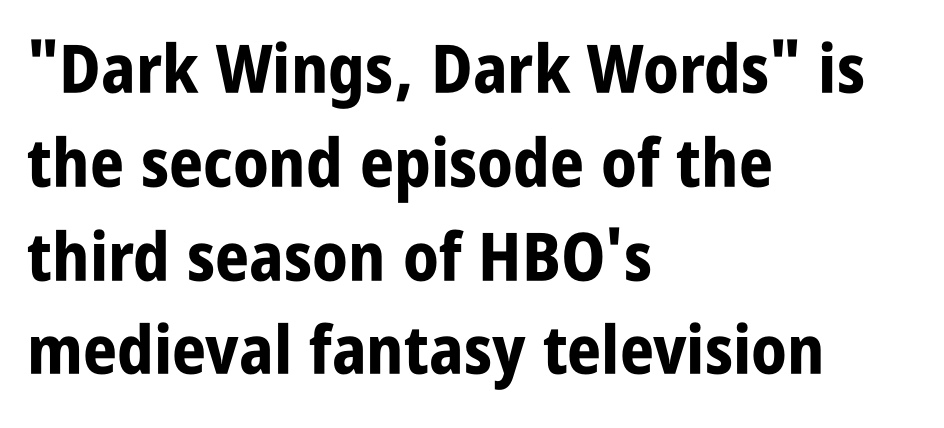
{"serif": "no", "italic": "no", "bold": "yes", "weight": "bold", "width": "condensed", "stroke_contrast": "low", "x_height": "large", "monospaced": "no", "underline": "no", "align": "left", "line_spacing": "normal", "line_spacing_ratio": 1.4, "letter_spacing": "normal", "letter_spacing_em": 0.0, "glyph_px": 67}
